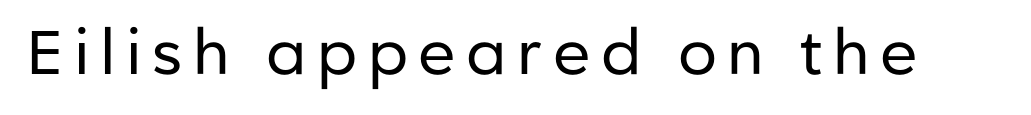
Q: Is the text bold? A: No.
Q: Is the text italic (slanted)? A: No, it is upright.
Q: Is the typeface a serif or a sans-serif typeface? A: Sans-serif.
Q: Is the text underlined? A: No.
Q: Width (condensed, normal, or wide)? A: Normal.
Q: Stroke contrast? A: Low.
Q: x-height? A: Medium.
Q: Monospaced? A: No.
